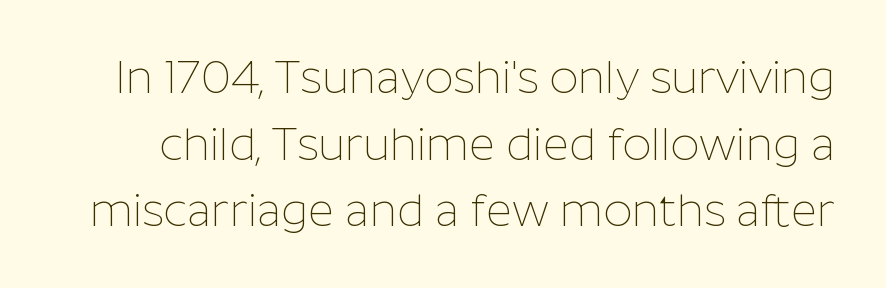
Each letter keeps its own natural width here, so spacing adapts to shape. The strokes are not fattened; the text isn't bold. To sum up the face: it is a sans, with no serifs. Ascenders rise straight up at ninety degrees. Quick note: underline off.
